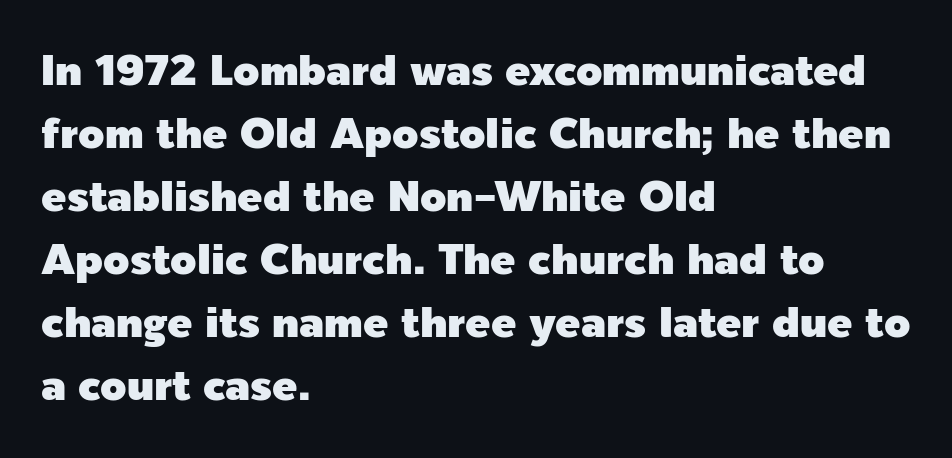
{"serif": "no", "italic": "no", "width": "normal", "x_height": "medium", "monospaced": "no", "underline": "no", "align": "left", "line_spacing": "normal", "line_spacing_ratio": 1.5, "letter_spacing": "normal", "letter_spacing_em": 0.0, "glyph_px": 42}
